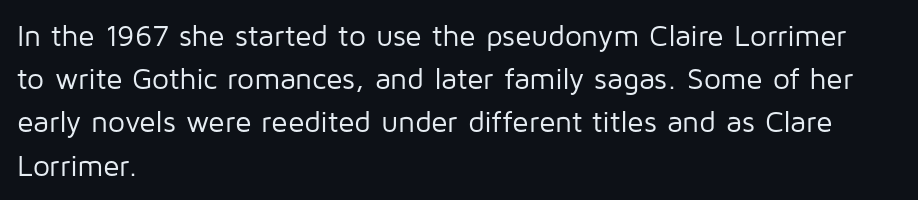
{"serif": "no", "italic": "no", "bold": "no", "weight": "regular", "width": "normal", "stroke_contrast": "low", "x_height": "medium", "monospaced": "no", "underline": "no", "align": "left", "line_spacing": "normal", "line_spacing_ratio": 1.44, "letter_spacing": "normal", "letter_spacing_em": 0.0, "glyph_px": 30}
